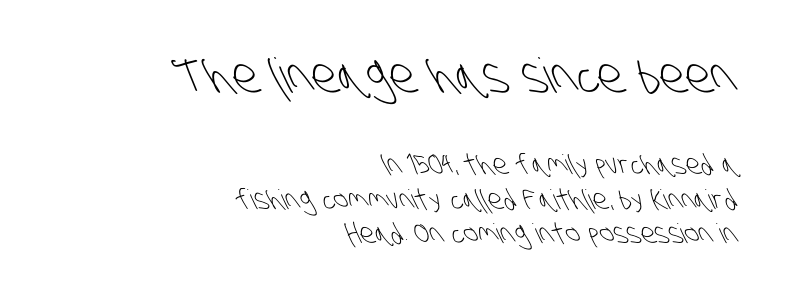
{"serif": "no", "bold": "no", "weight": "light", "width": "condensed", "stroke_contrast": "low", "x_height": "large", "monospaced": "no", "underline": "no", "align": "right", "line_spacing": "normal", "line_spacing_ratio": 1.27, "letter_spacing": "normal", "letter_spacing_em": 0.0, "larger_block": "first", "size_ratio": 1.78, "glyph_px": 48}
